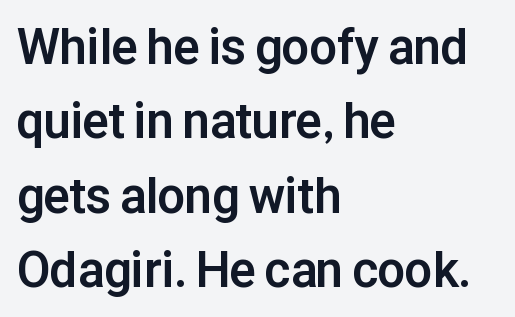
{"serif": "no", "italic": "no", "bold": "yes", "weight": "bold", "width": "normal", "stroke_contrast": "low", "x_height": "medium", "monospaced": "no", "underline": "no", "align": "left", "line_spacing": "normal", "line_spacing_ratio": 1.52, "letter_spacing": "normal", "letter_spacing_em": 0.0, "glyph_px": 49}
